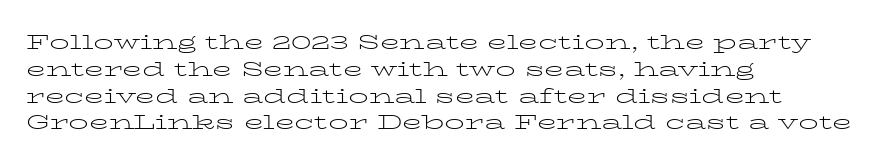
Q: Is the text bold? A: No.
Q: Is the text italic (slanted)? A: No, it is upright.
Q: Is the text underlined? A: No.
Q: How is the paragraph aligned? A: Left-aligned.
Q: Is the spacing between letters normal or unusually wide? A: Normal.
Q: Is the spacing between lines tight, normal or loose? A: Normal.
